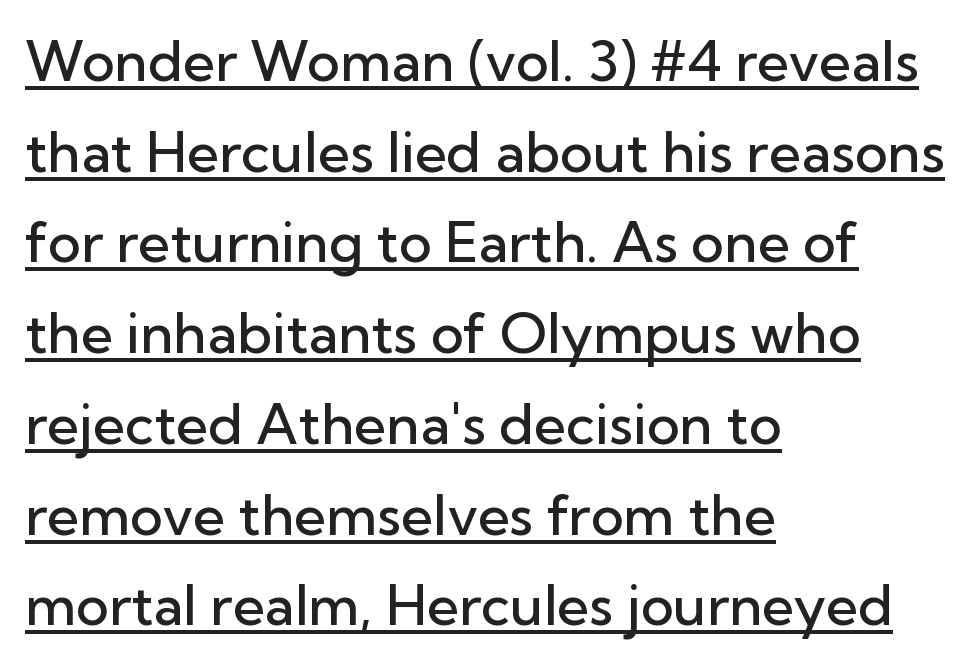
The image shows 56 px semibold sans-serif type, upright; set left-aligned, normal line spacing (1.62x), normal letter spacing, underlined; low stroke contrast and a medium x-height.
